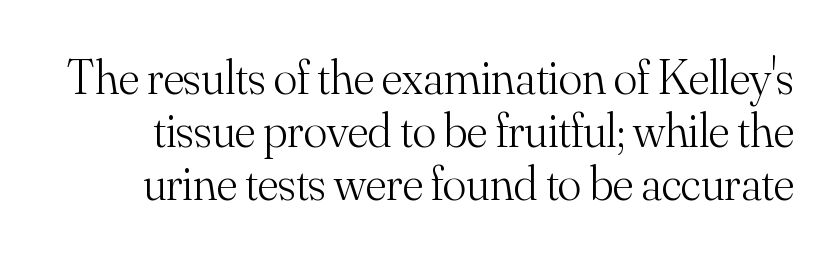
{"serif": "yes", "italic": "no", "bold": "no", "weight": "light", "width": "normal", "stroke_contrast": "medium", "x_height": "small", "monospaced": "no", "underline": "no", "line_spacing": "tight", "line_spacing_ratio": 1.08, "letter_spacing": "normal", "letter_spacing_em": 0.0, "glyph_px": 49}
